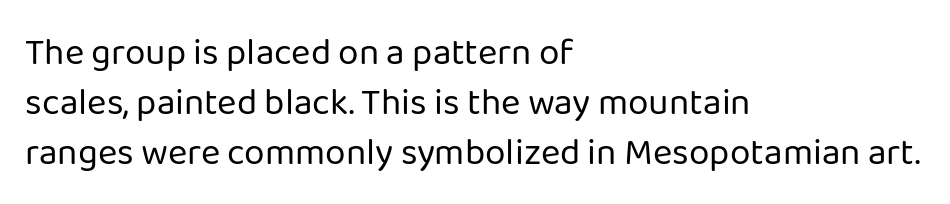
This sample uses plain, unmodified letter spacing. A typesetter would label this face a sans. Any mark beneath the type? The region is blank. Each letter keeps its own natural width here, so spacing adapts to shape.
